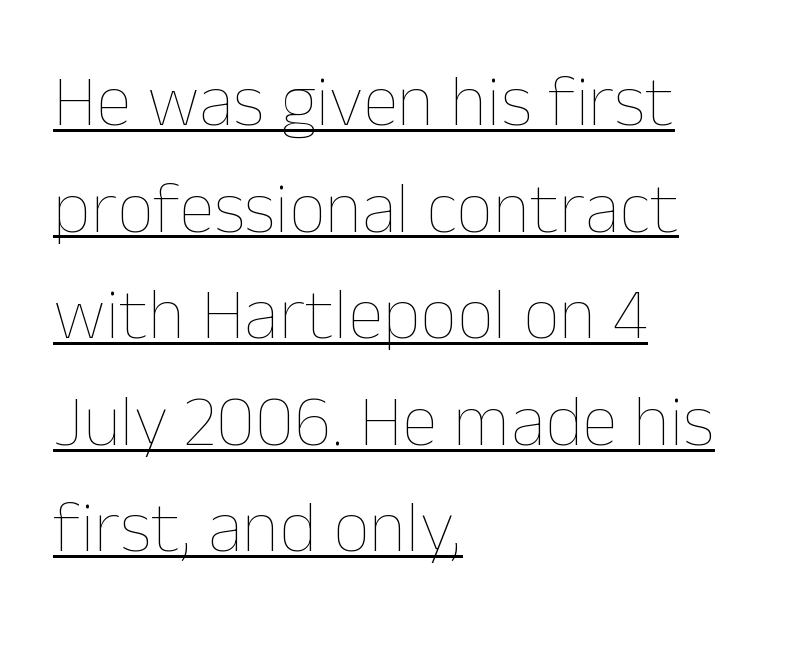
The image shows 73 px thin type, upright; set left-aligned, normal line spacing (1.46x), normal letter spacing, underlined; low stroke contrast and a medium x-height.
